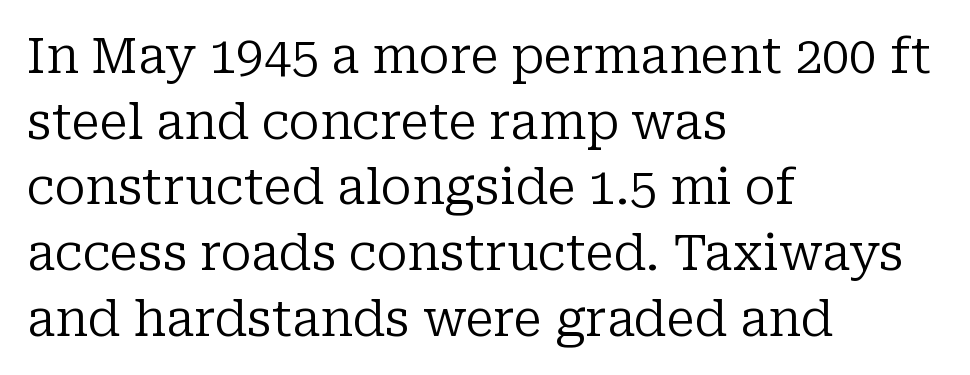
{"serif": "yes", "italic": "no", "bold": "no", "weight": "regular", "width": "normal", "stroke_contrast": "low", "x_height": "medium", "monospaced": "no", "underline": "no", "align": "left", "line_spacing": "normal", "line_spacing_ratio": 1.34, "letter_spacing": "normal", "letter_spacing_em": 0.0, "glyph_px": 49}
